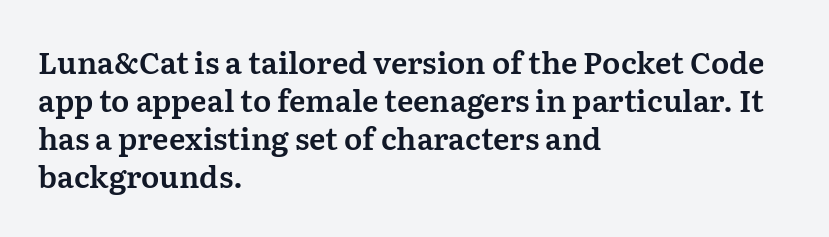
{"serif": "yes", "italic": "no", "width": "normal", "stroke_contrast": "medium", "x_height": "medium", "monospaced": "no", "underline": "no", "align": "left", "line_spacing": "normal", "line_spacing_ratio": 1.27, "letter_spacing": "normal", "letter_spacing_em": 0.0, "glyph_px": 30}
